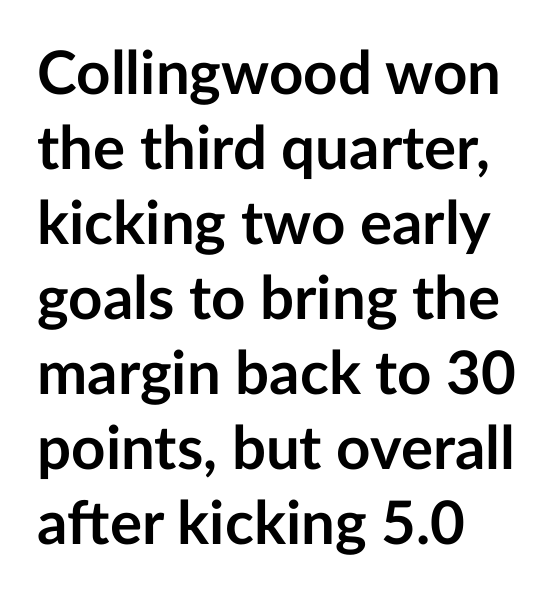
Q: Is the text bold? A: Yes.
Q: Is the text italic (slanted)? A: No, it is upright.
Q: Is the typeface a serif or a sans-serif typeface? A: Sans-serif.
Q: Is the text underlined? A: No.
Q: How is the paragraph aligned? A: Left-aligned.
Q: Is the spacing between letters normal or unusually wide? A: Normal.
Q: Is the spacing between lines tight, normal or loose? A: Normal.
Q: Width (condensed, normal, or wide)? A: Normal.
Q: Stroke contrast? A: Low.
Q: x-height? A: Medium.
Q: Monospaced? A: No.
